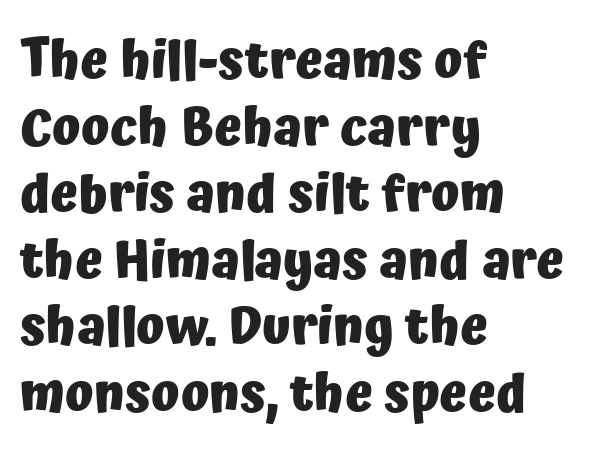
Nobody drew a line under any word here. How are the letters spaced? Ordinarily, with no added tracking. These lines carry a lot of weight — the face is fully bold. A roman cut, with each character standing at attention. Line starts are locked; line ends wander.
